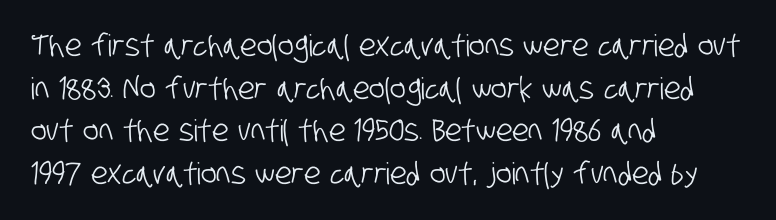
{"serif": "no", "width": "condensed", "stroke_contrast": "low", "x_height": "large", "monospaced": "no", "underline": "no", "align": "left", "line_spacing": "normal", "line_spacing_ratio": 1.42, "letter_spacing": "normal", "letter_spacing_em": 0.0, "glyph_px": 30}
